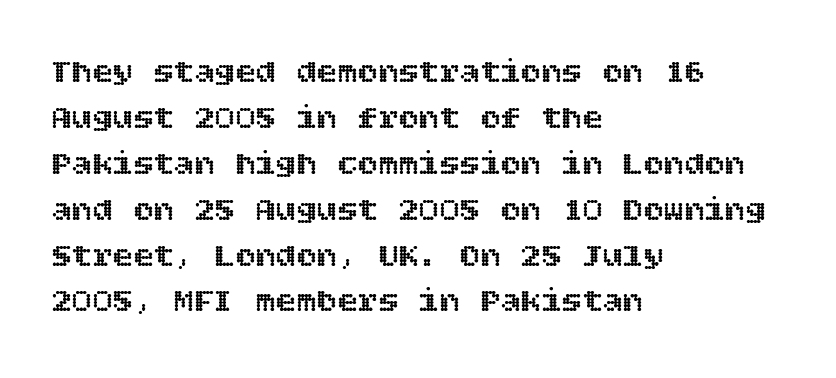
The image shows 34 px text type, upright; set left-aligned, normal line spacing (1.35x), normal letter spacing, not underlined; a large x-height.
